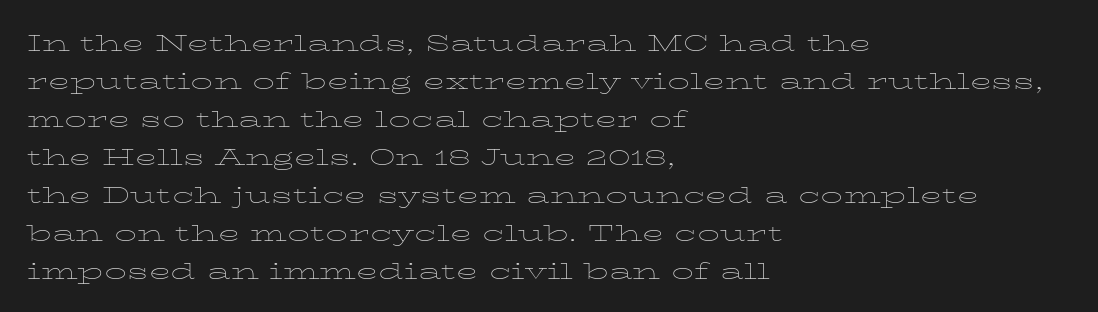
The image shows 29 px thin, wide type, upright; set left-aligned, normal line spacing (1.31x), normal letter spacing, not underlined; low stroke contrast and a medium x-height.
